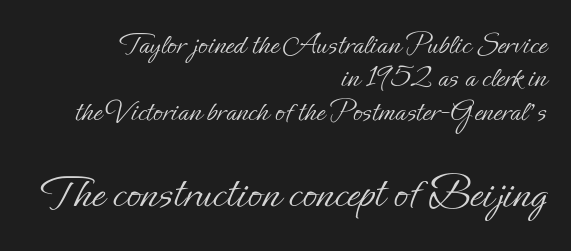
Q: Is the text bold? A: No.
Q: Is the text italic (slanted)? A: Yes.
Q: Is the text underlined? A: No.
Q: How is the paragraph aligned? A: Right-aligned.
Q: Is the spacing between letters normal or unusually wide? A: Normal.
Q: Is the spacing between lines tight, normal or loose? A: Tight.
Q: Which block of text is set in a larger size, the first (top) or the second (bottom)? A: The second (bottom) one.
Q: Width (condensed, normal, or wide)? A: Normal.
Q: Stroke contrast? A: Low.
Q: x-height? A: Small.
Q: Monospaced? A: No.
